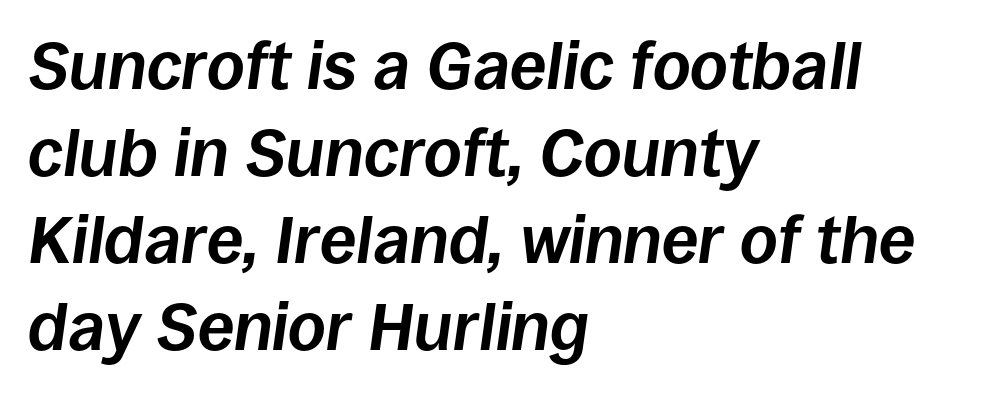
{"italic": "yes", "lean": "right", "slant_degrees": 8, "bold": "yes", "weight": "bold", "width": "normal", "stroke_contrast": "low", "x_height": "large", "monospaced": "no", "underline": "no", "align": "left", "line_spacing": "normal", "line_spacing_ratio": 1.32, "letter_spacing": "normal", "letter_spacing_em": 0.0, "glyph_px": 66}
